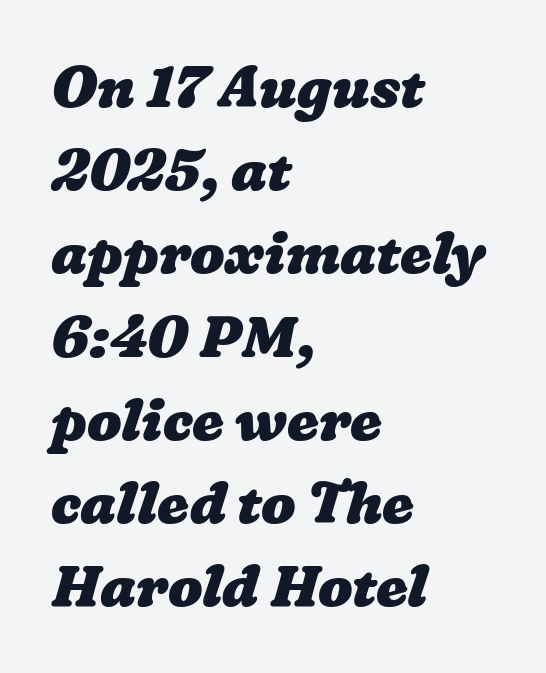
The image shows 57 px heavy, wide type; set left-aligned, normal line spacing (1.46x), normal letter spacing, not underlined; low stroke contrast and a medium x-height.
